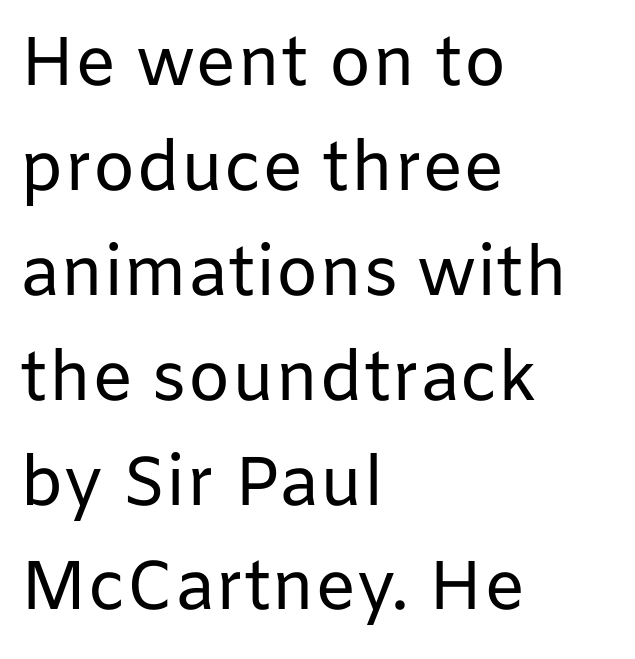
Typeset ragged right — the left edge is the straight one. A typesetter would call this proportional, since set widths differ per character. Do the letters lean? They stand straight. The words here are not underlined. These glyphs show unthickened strokes, regular width or finer.
